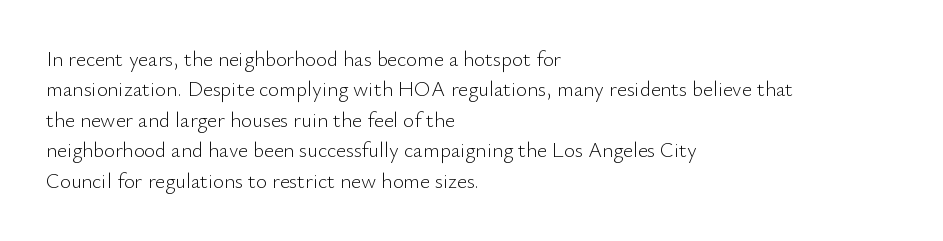
Letter spacing: default. Ink coverage per letter is moderate at most. The rag falls on the right side of this text block. Descenders are the only things crossing below the line. This block has exactly the height ordinary leading produces. This is the regular roman posture of the typeface.
